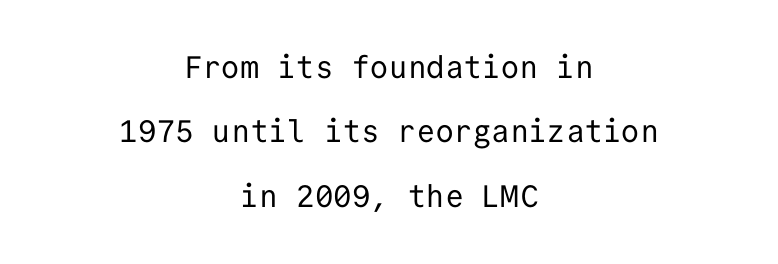
Q: Is the text bold? A: No.
Q: Is the text italic (slanted)? A: No, it is upright.
Q: Is the typeface a serif or a sans-serif typeface? A: Sans-serif.
Q: Is the text underlined? A: No.
Q: How is the paragraph aligned? A: Centered.
Q: Is the spacing between letters normal or unusually wide? A: Normal.
Q: Is the spacing between lines tight, normal or loose? A: Loose.
Q: Width (condensed, normal, or wide)? A: Normal.
Q: Stroke contrast? A: Low.
Q: x-height? A: Medium.
Q: Monospaced? A: Yes.
